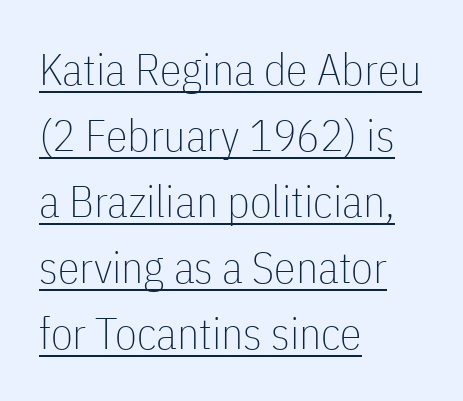
{"serif": "no", "italic": "no", "bold": "no", "weight": "thin", "width": "condensed", "stroke_contrast": "low", "x_height": "medium", "monospaced": "no", "underline": "yes", "align": "left", "line_spacing": "normal", "line_spacing_ratio": 1.5, "letter_spacing": "normal", "letter_spacing_em": 0.0, "glyph_px": 44}
